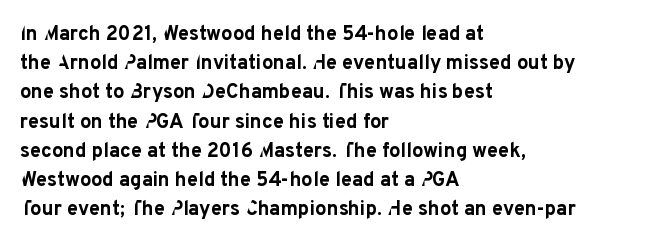
{"italic": "no", "bold": "yes", "underline": "no", "align": "left", "line_spacing": "normal", "line_spacing_ratio": 1.46, "letter_spacing": "normal", "letter_spacing_em": 0.0, "glyph_px": 20}
